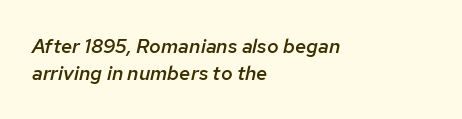
Q: Is the text bold? A: Semi-bold.
Q: Is the text italic (slanted)? A: Yes, it leans right by about 12 degrees.
Q: Is the text underlined? A: No.
Q: How is the paragraph aligned? A: Left-aligned.
Q: Is the spacing between letters normal or unusually wide? A: Normal.
Q: Is the spacing between lines tight, normal or loose? A: Normal.
